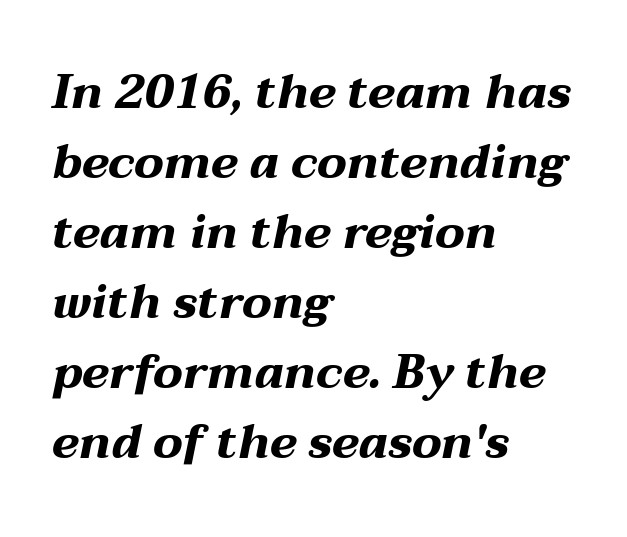
A bare baseline throughout the passage. Each letter keeps its own natural width here, so spacing adapts to shape. Compared with ordinary roman type, these characters are visibly tilted. The vertical gap from one line to the next is medium. Each line starts at the same left margin while the right side varies. The horizontal fit of the characters is conventional and even.
